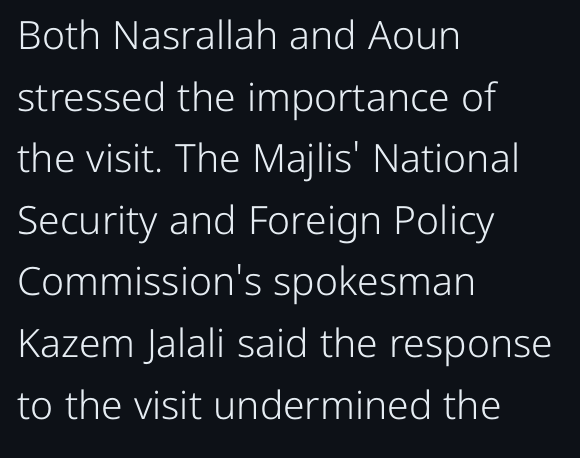
{"serif": "no", "italic": "no", "bold": "no", "weight": "light", "width": "normal", "stroke_contrast": "low", "x_height": "medium", "monospaced": "no", "underline": "no", "align": "left", "line_spacing": "normal", "line_spacing_ratio": 1.58, "letter_spacing": "normal", "letter_spacing_em": 0.0, "glyph_px": 39}
